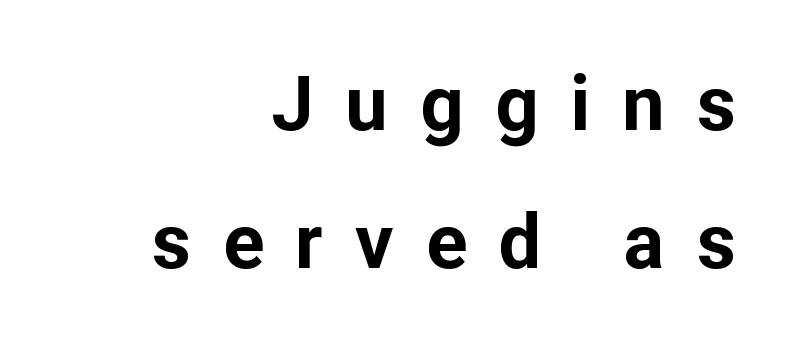
The image shows 76 px bold sans-serif type, upright; set right-aligned, line spacing 1.82x, unusually wide letter spacing (+0.42 em), not underlined; low stroke contrast and a medium x-height.
